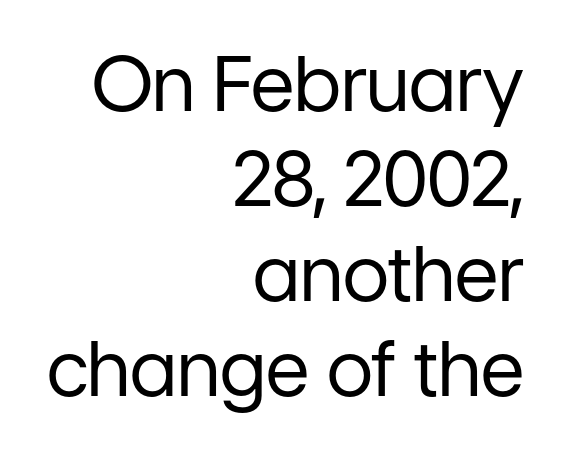
{"serif": "no", "italic": "no", "bold": "no", "weight": "regular", "width": "normal", "stroke_contrast": "low", "x_height": "medium", "monospaced": "no", "underline": "no", "align": "right", "line_spacing": "normal", "line_spacing_ratio": 1.25, "letter_spacing": "normal", "letter_spacing_em": 0.0, "glyph_px": 76}
